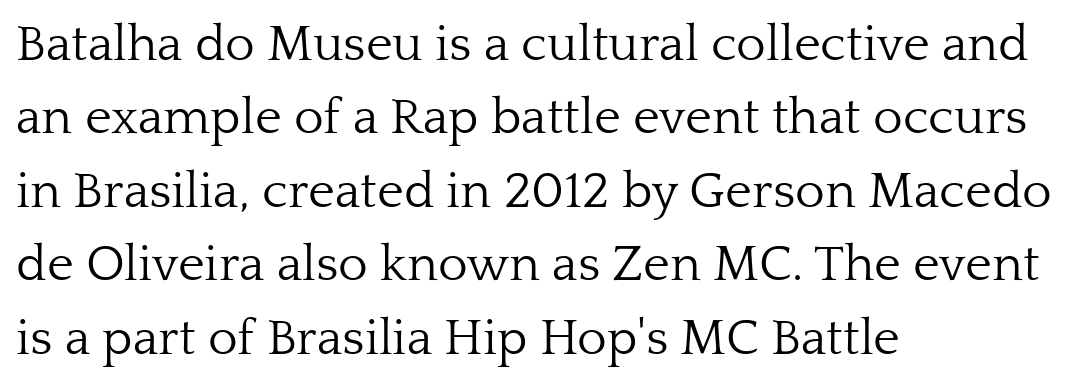
The image shows 51 px light serif type, upright; set left-aligned, normal line spacing (1.44x), normal letter spacing, not underlined; low stroke contrast and a medium x-height.
